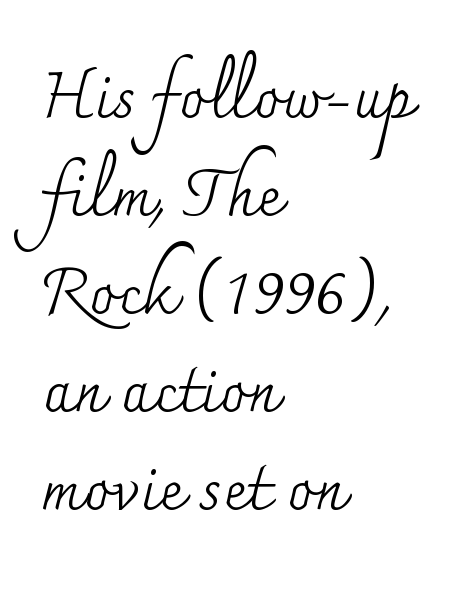
The area under the type is left untouched. Stroke thickness stays within the range of a standard reading face or lighter. Typographically, this falls in the serif category. These lines keep a tight, regular rhythm from letter to letter. Every row of glyphs begins at an identical x-position on the left.
